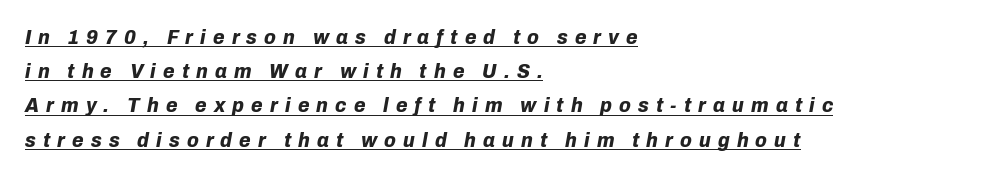
The image shows 21 px bold type, italic (leaning right); set left-aligned, normal line spacing (1.63x), unusually wide letter spacing (+0.34 em), underlined.
